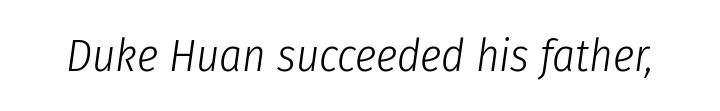
{"italic": "yes", "lean": "right", "slant_degrees": 8, "bold": "no", "weight": "light", "width": "condensed", "stroke_contrast": "low", "x_height": "medium", "monospaced": "no", "underline": "no", "letter_spacing": "normal", "letter_spacing_em": 0.0, "glyph_px": 45}
